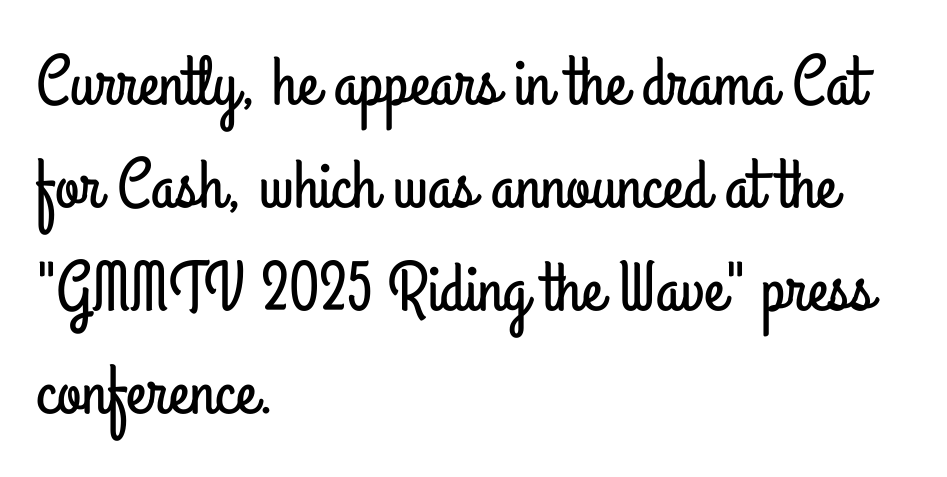
The image shows 70 px condensed sans-serif type, upright; set left-aligned, normal line spacing (1.47x), normal letter spacing, not underlined; low stroke contrast and a small x-height.
